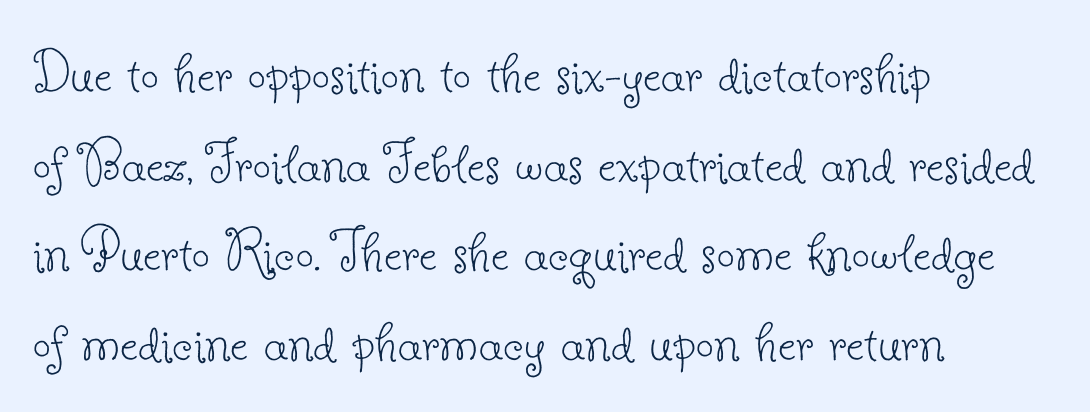
Q: Is the text bold? A: No.
Q: Is the text italic (slanted)? A: No, it is upright.
Q: Is the typeface a serif or a sans-serif typeface? A: Serif.
Q: Is the text underlined? A: No.
Q: How is the paragraph aligned? A: Left-aligned.
Q: Is the spacing between letters normal or unusually wide? A: Normal.
Q: Is the spacing between lines tight, normal or loose? A: Normal.
Q: Width (condensed, normal, or wide)? A: Normal.
Q: Stroke contrast? A: Low.
Q: x-height? A: Small.
Q: Monospaced? A: No.
